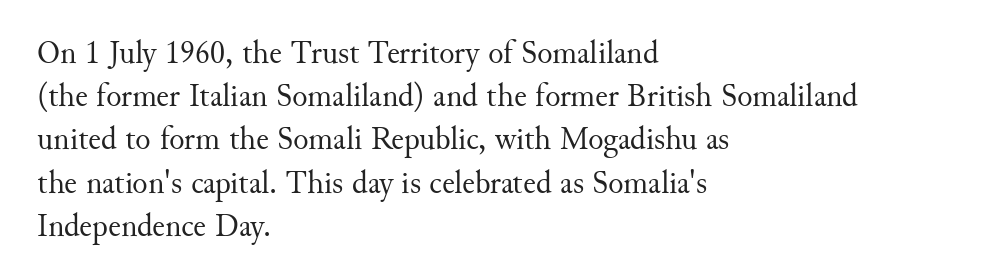
The image shows 32 px regular-weight serif type, upright; set left-aligned, normal line spacing (1.35x), normal letter spacing, not underlined; medium stroke contrast and a small x-height.
